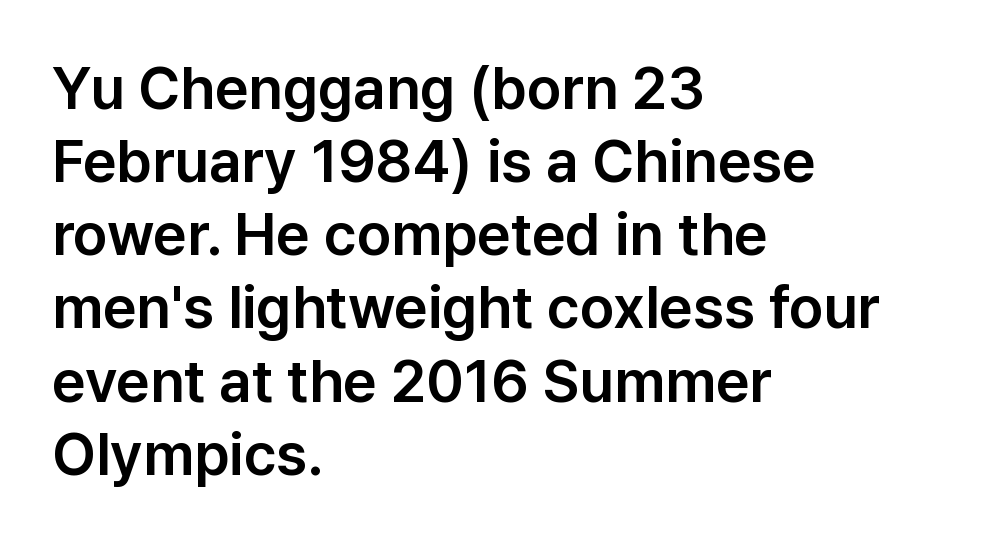
The image shows 59 px sans-serif type, upright; set left-aligned, line spacing 1.24x, normal letter spacing, not underlined; low stroke contrast and a medium x-height.
